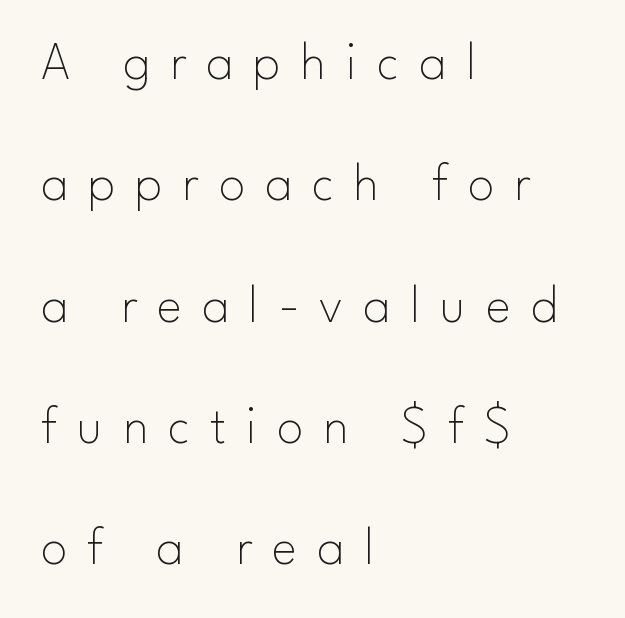
Think of a printed novel: that variable character pitch is what you see here. Only glyphs here, with clear space below each row. A quiet, ordinary-to-light weight characterises the typeface. The rendering inserts visible extra space after every character. Is there any slant? The stems are plumb.
